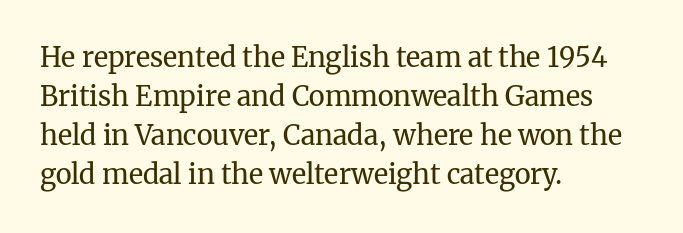
Default kerning and tracking; the words read as compact shapes. No heavy texture on the line: the type isn't bold. A roman cut, with each character standing at attention. Notice how the passage keeps a crisp vertical edge on the left only. Bare-footed words on every line.
